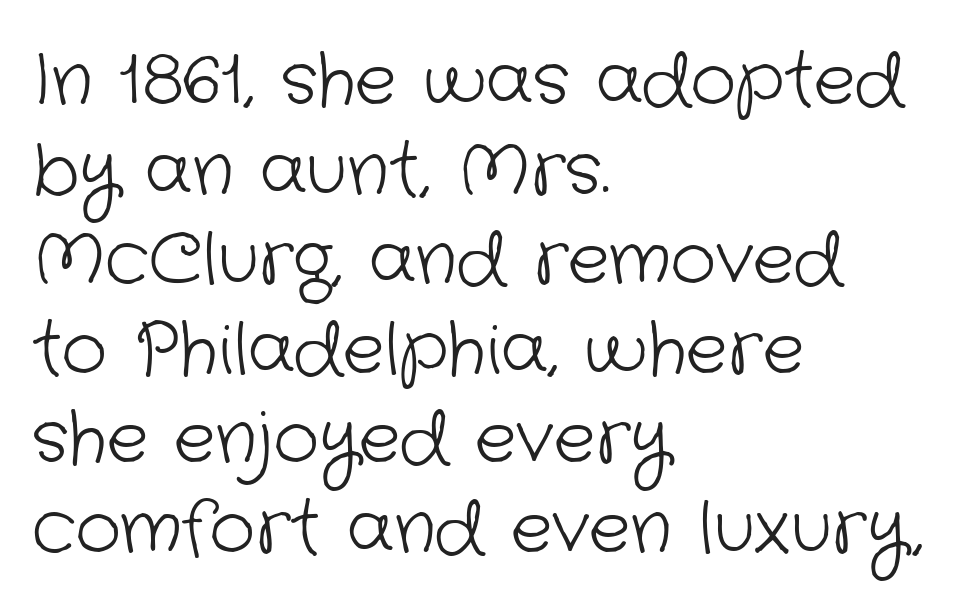
Q: Is the text bold? A: No.
Q: Is the typeface a serif or a sans-serif typeface? A: Sans-serif.
Q: Is the text underlined? A: No.
Q: How is the paragraph aligned? A: Left-aligned.
Q: Is the spacing between letters normal or unusually wide? A: Normal.
Q: Is the spacing between lines tight, normal or loose? A: Normal.
Q: Width (condensed, normal, or wide)? A: Normal.
Q: Stroke contrast? A: Low.
Q: x-height? A: Medium.
Q: Monospaced? A: No.
